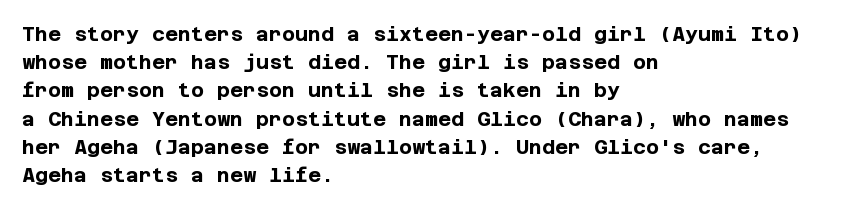
The image shows 20 px bold type, upright; set left-aligned, normal line spacing (1.41x), normal letter spacing, not underlined.
